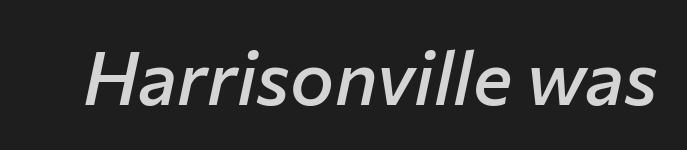
{"italic": "yes", "lean": "right", "slant_degrees": 12, "bold": "semi", "weight": "semibold", "width": "normal", "stroke_contrast": "low", "x_height": "medium", "monospaced": "no", "underline": "no", "letter_spacing": "normal", "letter_spacing_em": 0.0, "glyph_px": 74}
